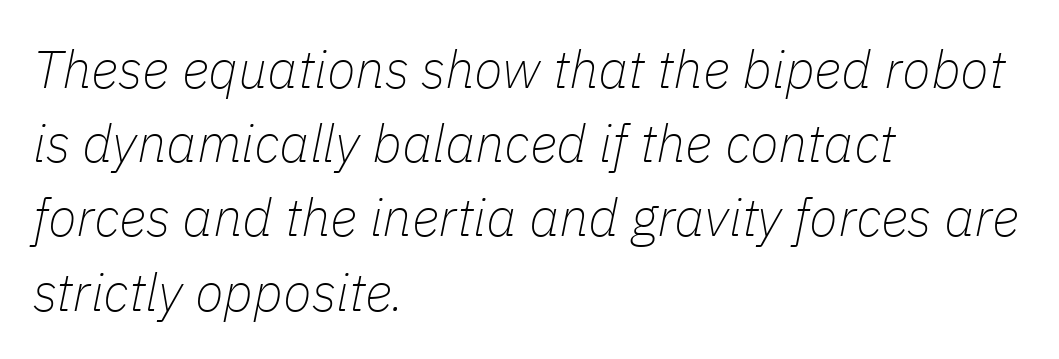
{"italic": "yes", "lean": "right", "slant_degrees": 11, "bold": "no", "weight": "thin", "width": "normal", "stroke_contrast": "low", "x_height": "medium", "monospaced": "no", "underline": "no", "align": "left", "line_spacing": "normal", "line_spacing_ratio": 1.4, "letter_spacing": "normal", "letter_spacing_em": 0.0, "glyph_px": 53}
